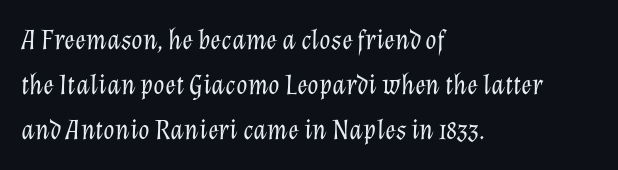
{"italic": "yes", "lean": "right", "slant_degrees": 12, "bold": "no", "weight": "light", "width": "normal", "stroke_contrast": "low", "x_height": "medium", "monospaced": "no", "underline": "no", "align": "left", "line_spacing": "normal", "line_spacing_ratio": 1.55, "letter_spacing": "normal", "letter_spacing_em": 0.0, "glyph_px": 29}
